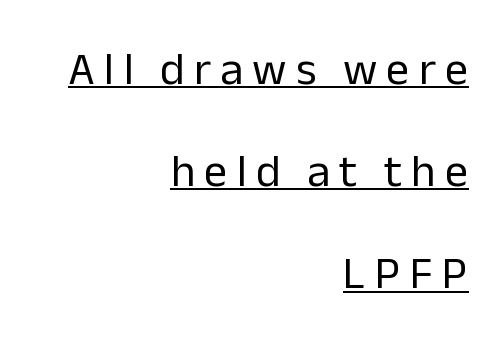
The rendering inserts visible extra space after every character. The rendering uses natural spacing where letterforms have individual widths. This is sans-serif lettering, the kind often seen on screens and signage. In terms of leading, this rendering errs on the spacious side. Think standard paragraph weight, or any step lighter than that.
